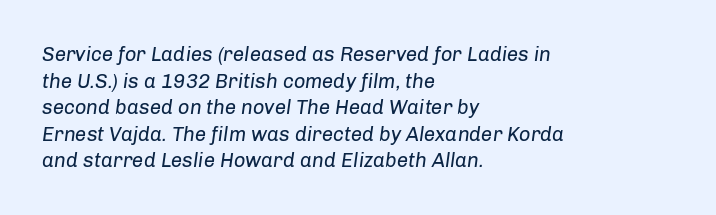
{"italic": "yes", "lean": "right", "slant_degrees": 8, "bold": "no", "underline": "no", "align": "left", "line_spacing": "normal", "line_spacing_ratio": 1.33, "letter_spacing": "normal", "letter_spacing_em": 0.0, "glyph_px": 20}
